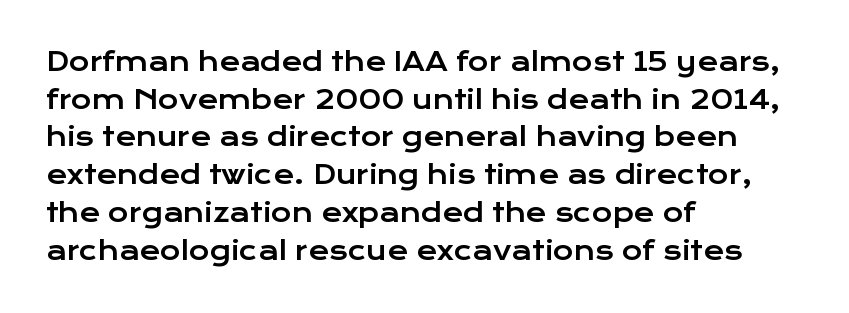
Q: Is the text italic (slanted)? A: No, it is upright.
Q: Is the text underlined? A: No.
Q: How is the paragraph aligned? A: Left-aligned.
Q: Is the spacing between letters normal or unusually wide? A: Normal.
Q: Is the spacing between lines tight, normal or loose? A: Normal.
